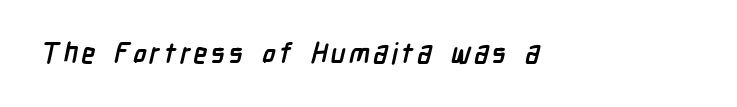
The image shows 28 px semibold, condensed sans-serif type; set not underlined; low stroke contrast and a medium x-height.
